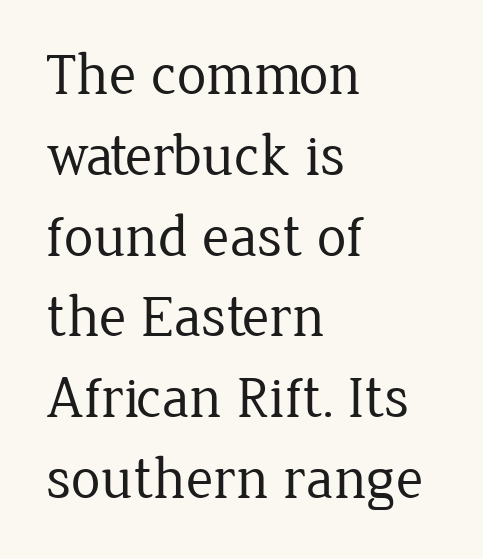
Caption: face not bold, strokes unweighted. Quick note: underline off. A typesetter would mark this as roman, not italic. Compared with typical paragraphs, the rows here are spaced about the same. The characters display serif detailing at their extremities. Each line starts at the same left margin while the right side varies.
